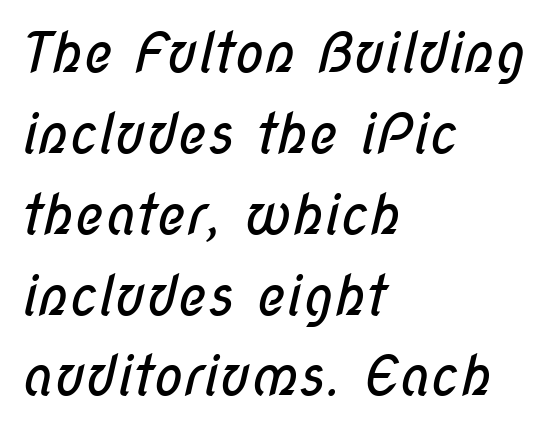
The image shows 55 px regular-weight, condensed sans-serif type; set left-aligned, normal line spacing (1.47x), normal letter spacing, not underlined; low stroke contrast and a medium x-height.
